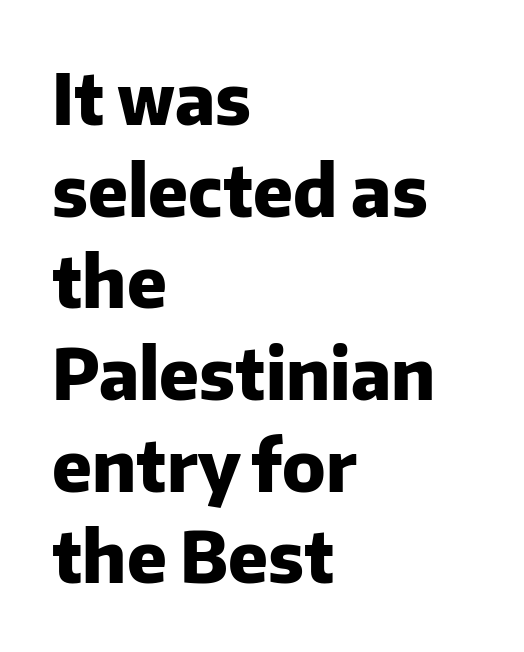
{"serif": "no", "italic": "no", "bold": "yes", "weight": "heavy", "width": "normal", "stroke_contrast": "low", "x_height": "medium", "monospaced": "no", "underline": "no", "align": "left", "line_spacing": "normal", "line_spacing_ratio": 1.31, "letter_spacing": "normal", "letter_spacing_em": 0.0, "glyph_px": 70}
